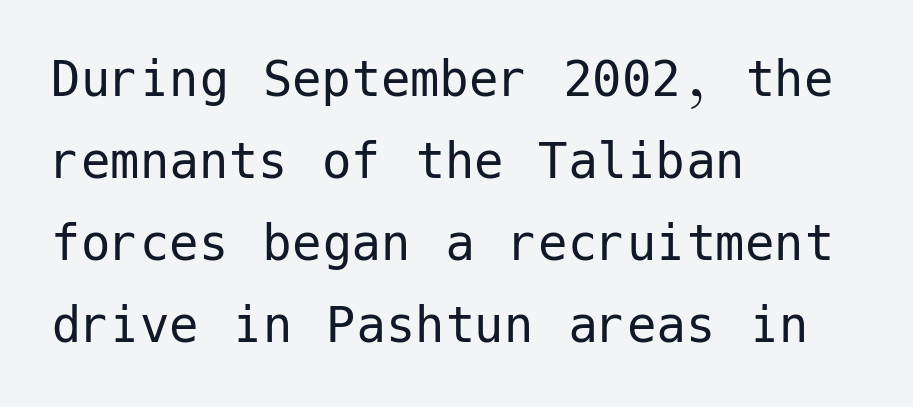
Q: Is the text bold? A: No.
Q: Is the text italic (slanted)? A: No, it is upright.
Q: Is the typeface a serif or a sans-serif typeface? A: Sans-serif.
Q: Is the text underlined? A: No.
Q: How is the paragraph aligned? A: Left-aligned.
Q: Is the spacing between letters normal or unusually wide? A: Normal.
Q: Is the spacing between lines tight, normal or loose? A: Normal.
Q: Width (condensed, normal, or wide)? A: Normal.
Q: Stroke contrast? A: Low.
Q: x-height? A: Medium.
